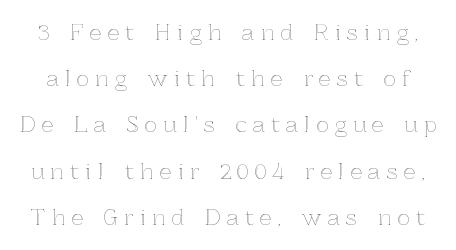
Q: Is the text italic (slanted)? A: No, it is upright.
Q: Is the text underlined? A: No.
Q: Is the spacing between letters normal or unusually wide? A: Unusually wide.
Q: Is the spacing between lines tight, normal or loose? A: Loose.
